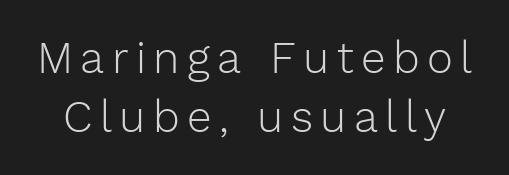
The image shows 44 px light sans-serif type, upright; set normal line spacing (1.34x), not underlined; low stroke contrast and a medium x-height.
